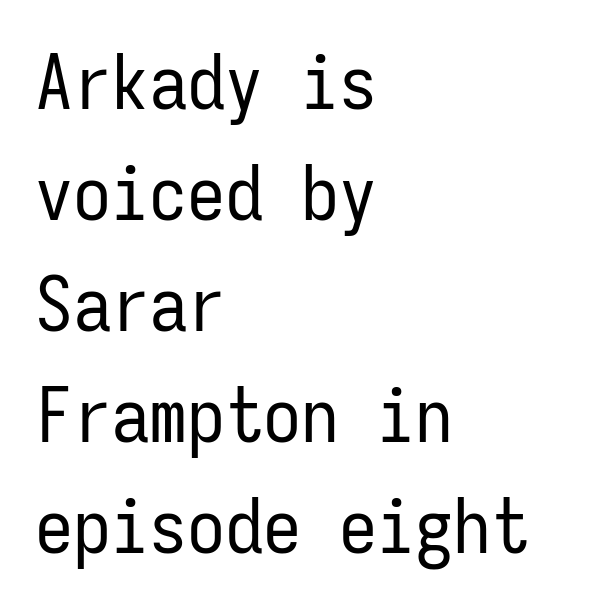
{"serif": "no", "italic": "no", "bold": "no", "weight": "regular", "width": "condensed", "stroke_contrast": "low", "x_height": "medium", "monospaced": "yes", "underline": "no", "align": "left", "line_spacing": "normal", "line_spacing_ratio": 1.46, "letter_spacing": "normal", "letter_spacing_em": 0.0, "glyph_px": 76}
